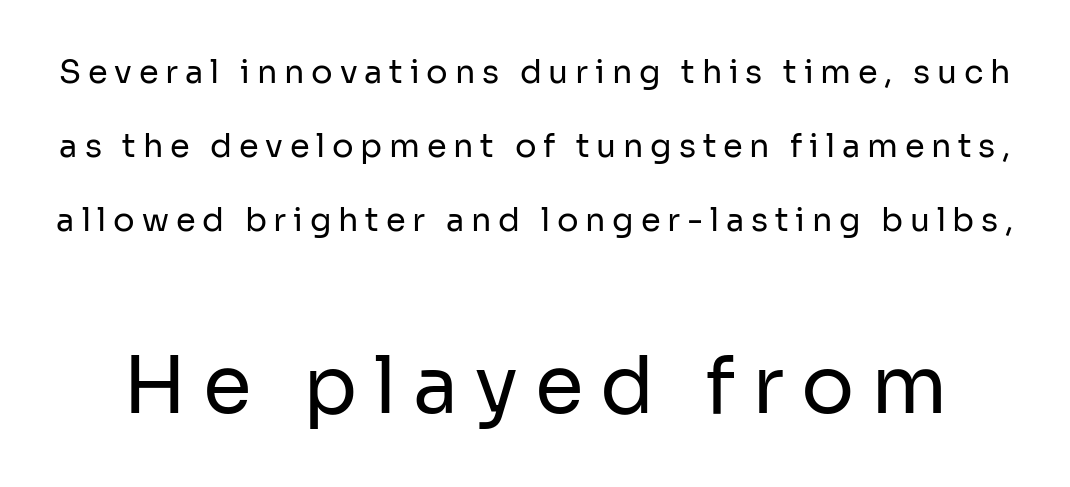
This sample has the flowing, uneven cadence of proportional lettering. Are there feet on the stems? There aren't — it's a sans. Compared with a typical body face, this is equally light or lighter still. Two sizes are in play, and the larger belongs to the second block. The specimen reads as upright at a glance. Glance below the letters and you will spot only blank space.
